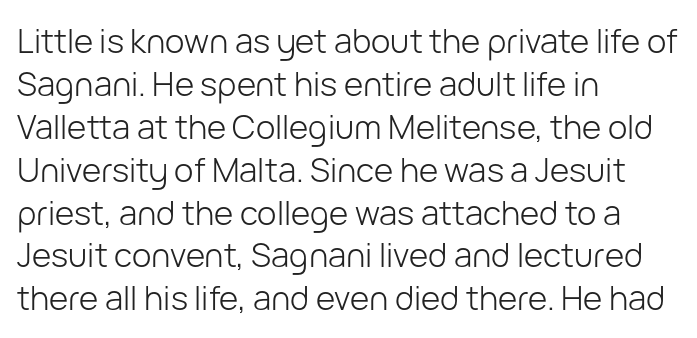
Quick note: not italic, upright. The passage shown stacks its lines at a standard gap. A classic flush-left, rag-right setting is used for this passage. Caption: standard tracking, unaltered. The typeface chosen for these lines omits serifs. Weight: not bold — regular or lighter.
